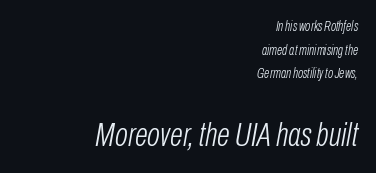
The image shows 34 px light, condensed type, italic (leaning right); set right-aligned, normal line spacing (1.69x), normal letter spacing, not underlined; the second (bottom) block is 2.43x larger; low stroke contrast and a medium x-height.
